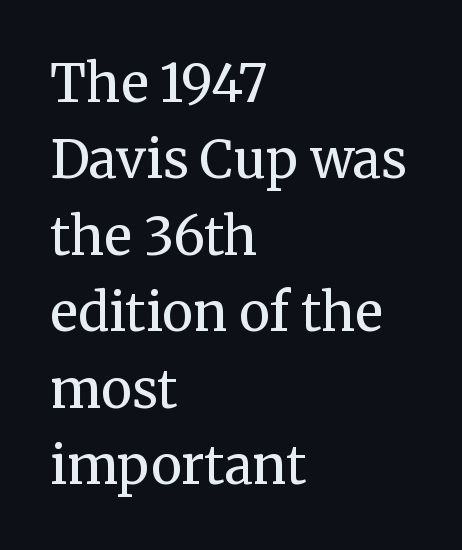
{"serif": "yes", "italic": "no", "bold": "no", "weight": "regular", "width": "normal", "stroke_contrast": "medium", "x_height": "medium", "monospaced": "no", "underline": "no", "align": "left", "line_spacing": "normal", "line_spacing_ratio": 1.47, "letter_spacing": "normal", "letter_spacing_em": 0.0, "glyph_px": 52}
